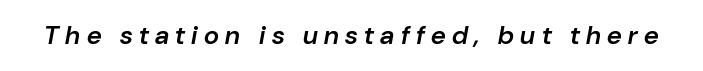
Compared with an ordinary text face, these strokes are moderately heavier — a semibold. The font's italic variant was chosen for this text. Rule under the text: the space is simply empty. Inter-character spacing is expanded well beyond the font's built-in metrics.
